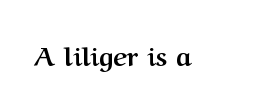
{"italic": "no", "bold": "yes", "underline": "no", "letter_spacing": "normal", "letter_spacing_em": 0.0, "glyph_px": 26}
